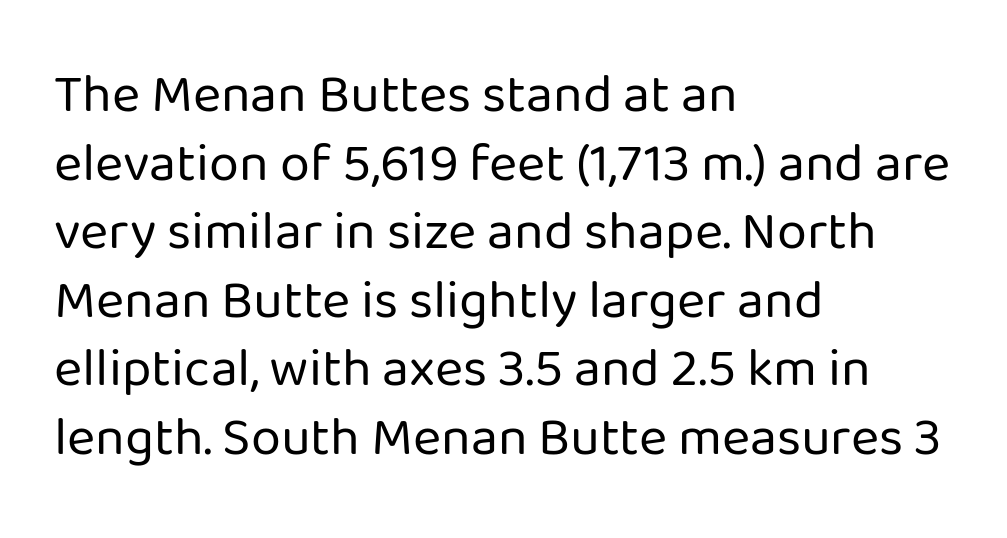
The image shows 54 px regular-weight sans-serif type, upright; set left-aligned, normal line spacing (1.27x), normal letter spacing, not underlined; low stroke contrast and a medium x-height.
